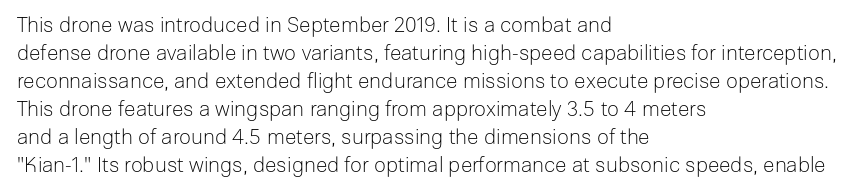
The paragraph has a hard left edge and a soft right edge. Rows of type keep a routine distance in the vertical direction. The letters sit at their default tracking, neither squeezed nor spread. Posture: vertical.
